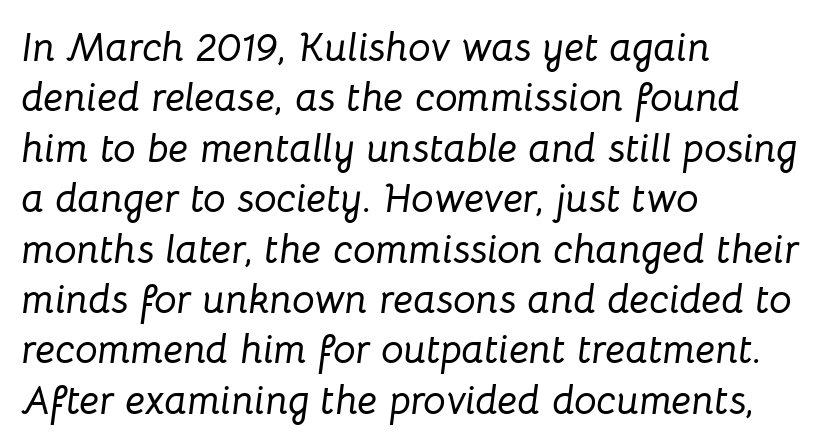
{"italic": "yes", "lean": "right", "slant_degrees": 8, "width": "normal", "stroke_contrast": "low", "x_height": "medium", "monospaced": "no", "underline": "no", "align": "left", "line_spacing": "normal", "line_spacing_ratio": 1.26, "letter_spacing": "normal", "letter_spacing_em": 0.0, "glyph_px": 40}
